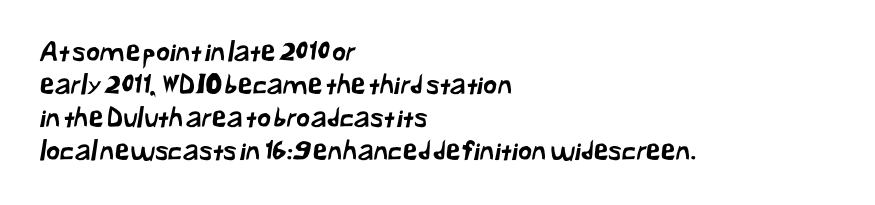
The image shows 27 px text type; set left-aligned, line spacing 1.22x, normal letter spacing, not underlined.
